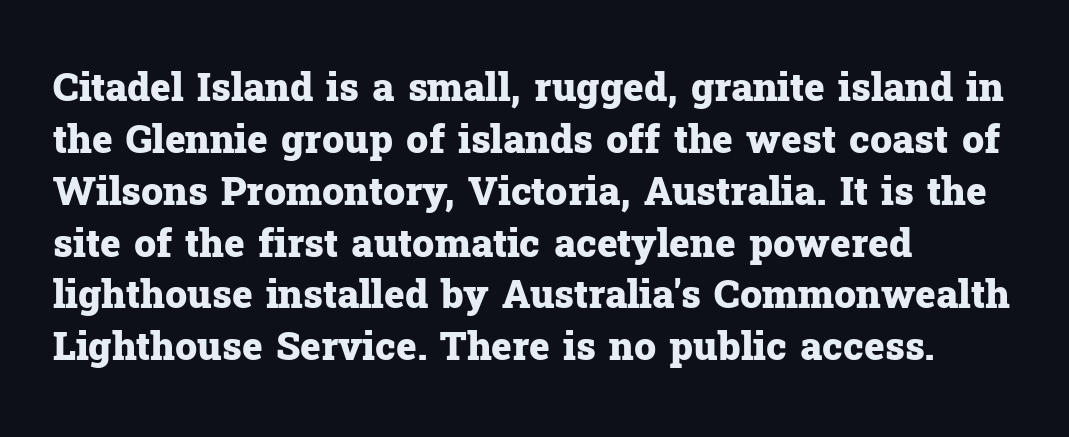
A typesetter would mark this as roman, not italic. The passage shown stacks its lines at a standard gap. Each row of text sits above clean, open space. A dark, heavy texture on the line: the type is bold.
